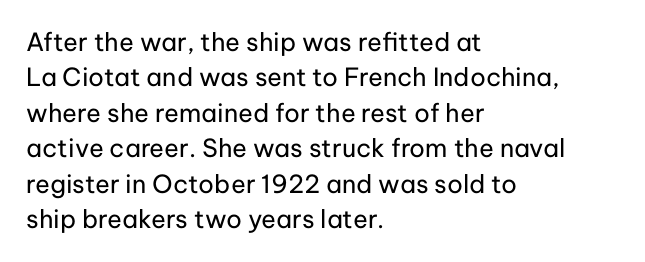
Plain, unruled lines of type. Is the type heavy? It reads as light-to-regular instead. Interline gaps are of average width in this sample. In terms of posture, this sample is upright. These lines are set flush left with a ragged right edge. Nothing unusual about the tracking: characters are spaced as the font intends.
